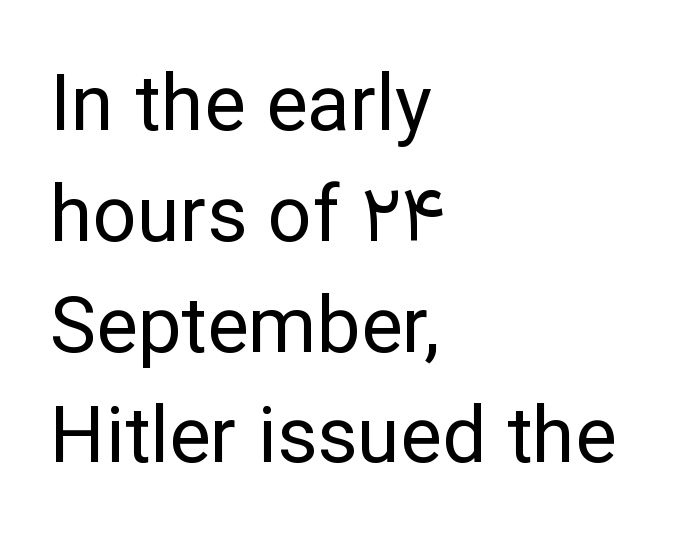
Q: Is the text bold? A: No.
Q: Is the text italic (slanted)? A: No, it is upright.
Q: Is the typeface a serif or a sans-serif typeface? A: Sans-serif.
Q: Is the text underlined? A: No.
Q: How is the paragraph aligned? A: Left-aligned.
Q: Is the spacing between letters normal or unusually wide? A: Normal.
Q: Is the spacing between lines tight, normal or loose? A: Normal.
Q: Width (condensed, normal, or wide)? A: Normal.
Q: Stroke contrast? A: Low.
Q: x-height? A: Medium.
Q: Monospaced? A: No.
